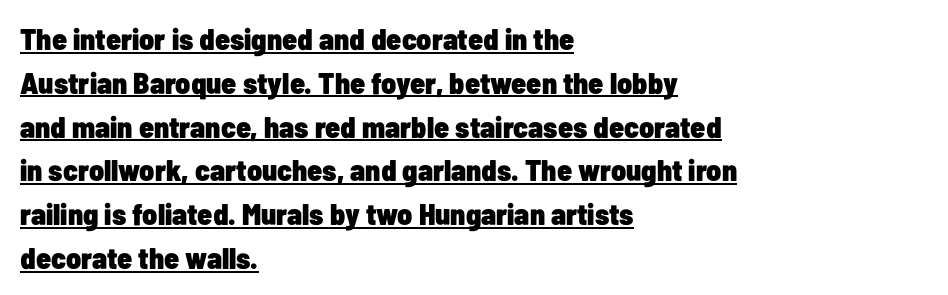
The rendering keeps characters at their native spacing. Does the weight exceed regular? Yes, all the way to bold. Varying glyph widths throughout — classic text-font behaviour. Letterform terminals end flat and unadorned throughout the passage. These lines stack with their left ends in a neat column. Summary of vertical rhythm: regular, with standard interline spacing.
